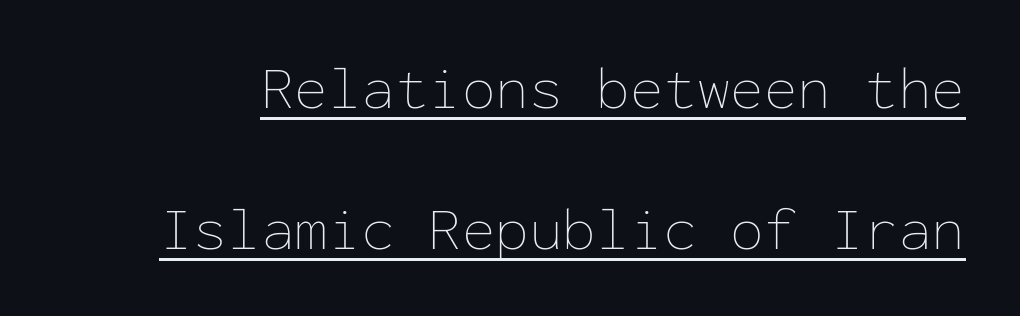
Q: Is the text bold? A: No.
Q: Is the text italic (slanted)? A: No, it is upright.
Q: Is the text underlined? A: Yes.
Q: Is the spacing between letters normal or unusually wide? A: Normal.
Q: Is the spacing between lines tight, normal or loose? A: Loose.
Q: Width (condensed, normal, or wide)? A: Normal.
Q: Stroke contrast? A: Low.
Q: x-height? A: Medium.
Q: Monospaced? A: Yes.
